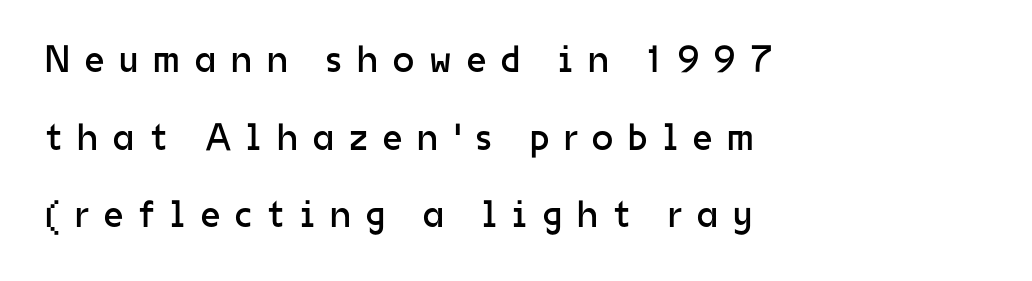
{"serif": "no", "italic": "no", "bold": "no", "weight": "regular", "width": "normal", "stroke_contrast": "low", "x_height": "medium", "monospaced": "no", "underline": "no", "align": "left", "line_spacing": "loose", "line_spacing_ratio": 2.04, "letter_spacing": "wide", "letter_spacing_em": 0.4, "glyph_px": 38}
